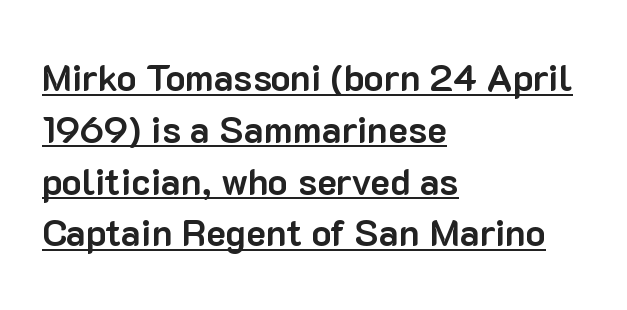
{"serif": "no", "italic": "no", "bold": "yes", "weight": "bold", "width": "normal", "stroke_contrast": "low", "x_height": "medium", "monospaced": "no", "underline": "yes", "align": "left", "line_spacing": "normal", "line_spacing_ratio": 1.4, "letter_spacing": "normal", "letter_spacing_em": 0.0, "glyph_px": 37}
